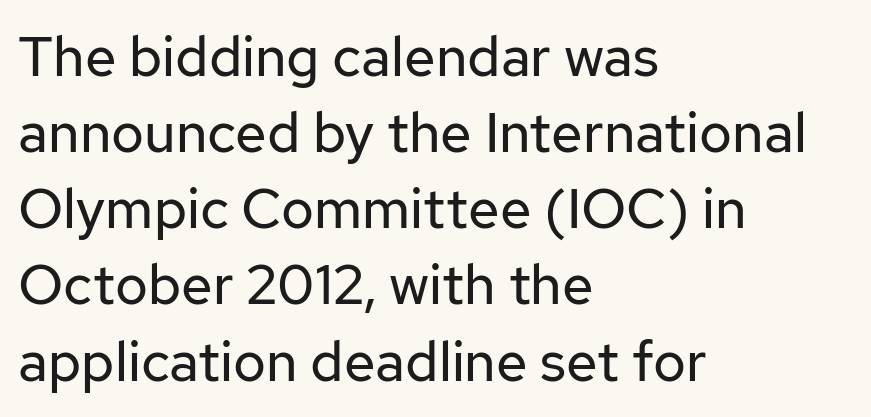
{"serif": "no", "italic": "no", "bold": "no", "weight": "regular", "width": "normal", "stroke_contrast": "low", "x_height": "medium", "monospaced": "no", "underline": "no", "align": "left", "line_spacing": "normal", "line_spacing_ratio": 1.36, "letter_spacing": "normal", "letter_spacing_em": 0.0, "glyph_px": 56}
